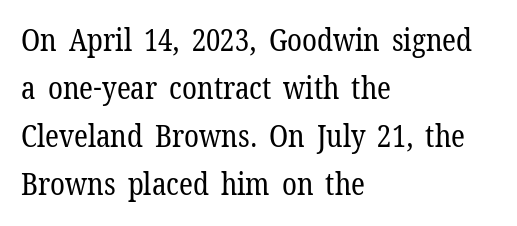
Q: Is the text bold? A: No.
Q: Is the text italic (slanted)? A: No, it is upright.
Q: Is the typeface a serif or a sans-serif typeface? A: Serif.
Q: Is the text underlined? A: No.
Q: How is the paragraph aligned? A: Left-aligned.
Q: Is the spacing between letters normal or unusually wide? A: Normal.
Q: Is the spacing between lines tight, normal or loose? A: Normal.
Q: Width (condensed, normal, or wide)? A: Normal.
Q: Stroke contrast? A: Low.
Q: x-height? A: Medium.
Q: Monospaced? A: No.
